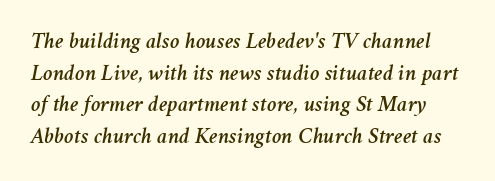
The image shows 23 px text type, italic (leaning right); set normal line spacing (1.37x), normal letter spacing, not underlined.
